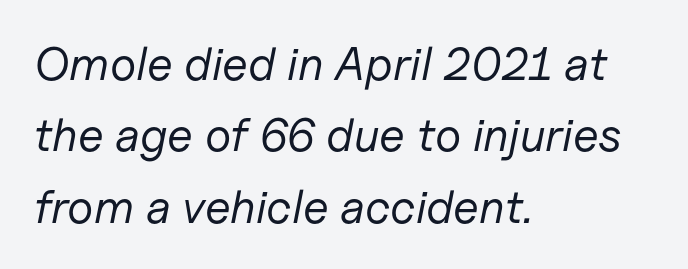
{"italic": "yes", "lean": "right", "slant_degrees": 11, "bold": "no", "weight": "regular", "width": "normal", "stroke_contrast": "low", "x_height": "medium", "monospaced": "no", "underline": "no", "align": "left", "line_spacing": "normal", "line_spacing_ratio": 1.52, "letter_spacing": "normal", "letter_spacing_em": 0.0, "glyph_px": 47}
